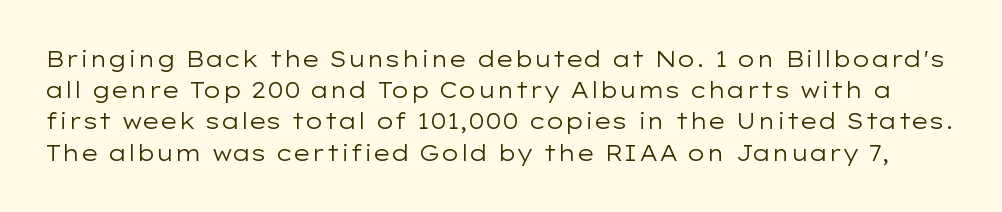
{"italic": "no", "bold": "no", "underline": "no", "line_spacing": "normal", "line_spacing_ratio": 1.42, "letter_spacing": "normal", "letter_spacing_em": 0.0, "glyph_px": 22}
